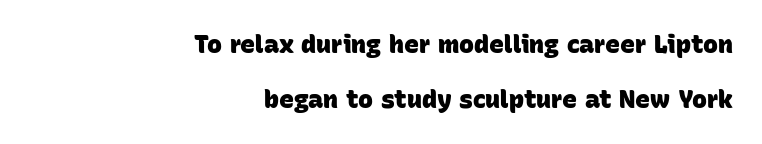
Q: Is the text bold? A: Yes.
Q: Is the text underlined? A: No.
Q: How is the paragraph aligned? A: Right-aligned.
Q: Is the spacing between letters normal or unusually wide? A: Normal.
Q: Is the spacing between lines tight, normal or loose? A: Loose.
